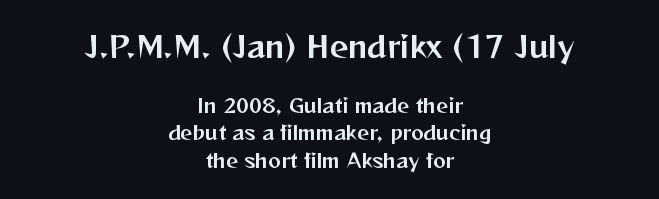
Q: Is the text italic (slanted)? A: No, it is upright.
Q: Is the typeface a serif or a sans-serif typeface? A: Sans-serif.
Q: Is the text underlined? A: No.
Q: How is the paragraph aligned? A: Centered.
Q: Is the spacing between letters normal or unusually wide? A: Normal.
Q: Is the spacing between lines tight, normal or loose? A: Normal.
Q: Which block of text is set in a larger size, the first (top) or the second (bottom)? A: The first (top) one.
Q: Width (condensed, normal, or wide)? A: Normal.
Q: Stroke contrast? A: Medium.
Q: x-height? A: Medium.
Q: Monospaced? A: No.
